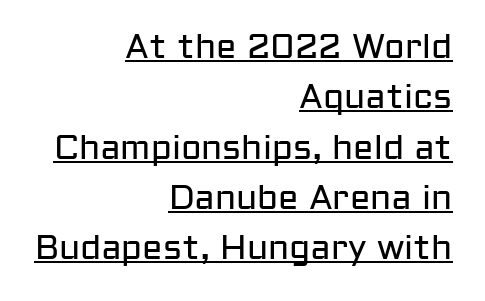
{"serif": "no", "italic": "no", "bold": "no", "weight": "regular", "width": "normal", "stroke_contrast": "low", "x_height": "medium", "monospaced": "no", "underline": "yes", "align": "right", "line_spacing": "normal", "line_spacing_ratio": 1.48, "letter_spacing": "normal", "letter_spacing_em": 0.0, "glyph_px": 34}
